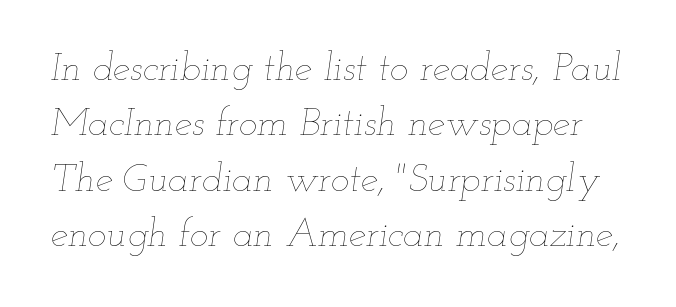
Observe the ordinary spacing: letters are neighbours, not strangers. The rendering applies a slant to the glyphs. Leading matches the norm, producing a regular column. Has an underline been added? It has not. Weight: in the light-to-regular range. Varying glyph widths throughout — classic text-font behaviour.
